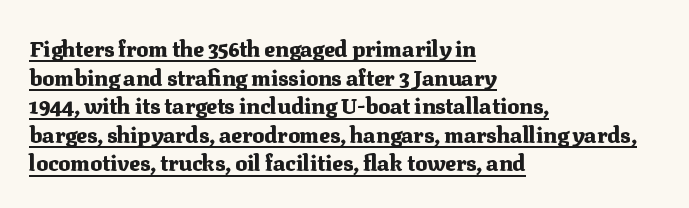
Q: Is the text bold? A: Yes.
Q: Is the text italic (slanted)? A: No, it is upright.
Q: Is the text underlined? A: Yes.
Q: How is the paragraph aligned? A: Left-aligned.
Q: Is the spacing between letters normal or unusually wide? A: Normal.
Q: Is the spacing between lines tight, normal or loose? A: Normal.
